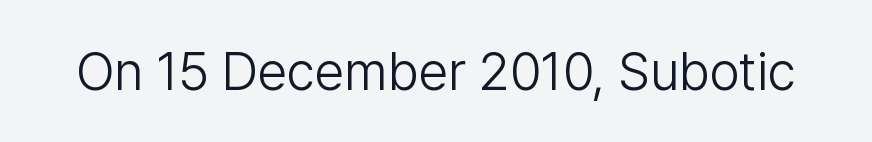
Varying glyph widths throughout — classic text-font behaviour. This sample uses a sans-serif face. Heaviness? Minimal to ordinary, like unemphasized prose. The foot of each line stays bare and open. The gaps between neighbouring characters are ordinary and unremarkable.
